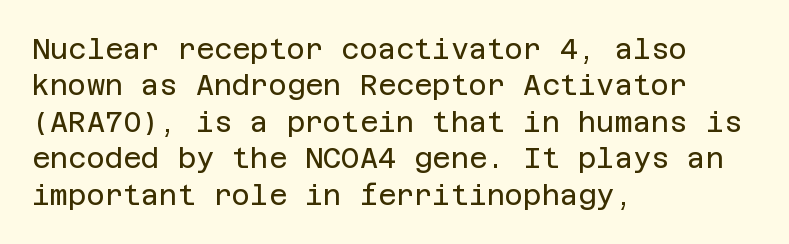
{"serif": "no", "italic": "no", "bold": "no", "weight": "regular", "width": "normal", "stroke_contrast": "low", "x_height": "large", "underline": "no", "align": "left", "line_spacing": "normal", "line_spacing_ratio": 1.3, "letter_spacing": "normal", "letter_spacing_em": 0.0, "glyph_px": 28}
